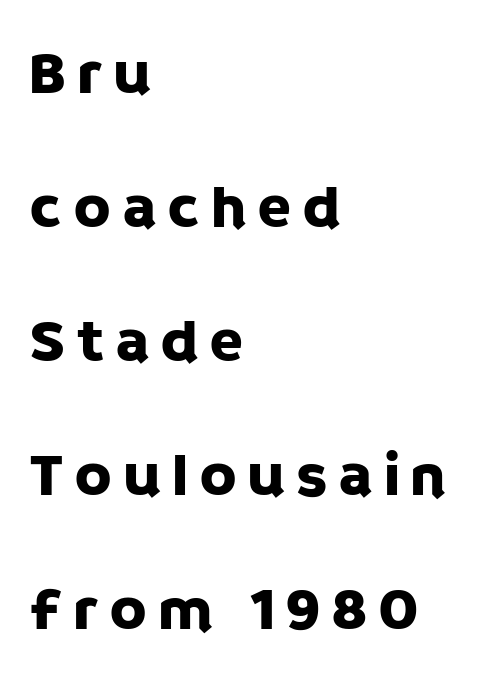
The image shows 62 px sans-serif type, upright; set left-aligned, loose line spacing (2.16x), not underlined; low stroke contrast and a large x-height.
